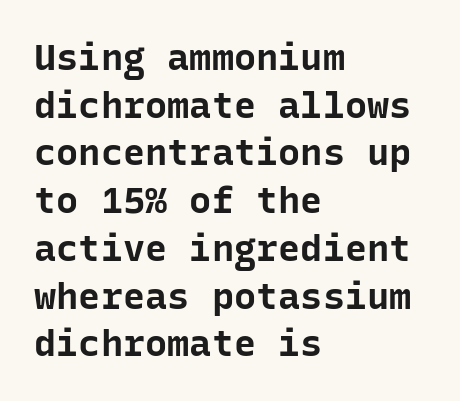
The strokes are fattened all the way to bold. The letters stand straight up with perfectly vertical stems. This sample is left-justified, so line endings fall wherever the words run out. The vertical gap from one line to the next is medium. Honestly, the letter spacing is just normal — you wouldn't notice it. Here the designer chose a console-style face with uniform glyph widths.
